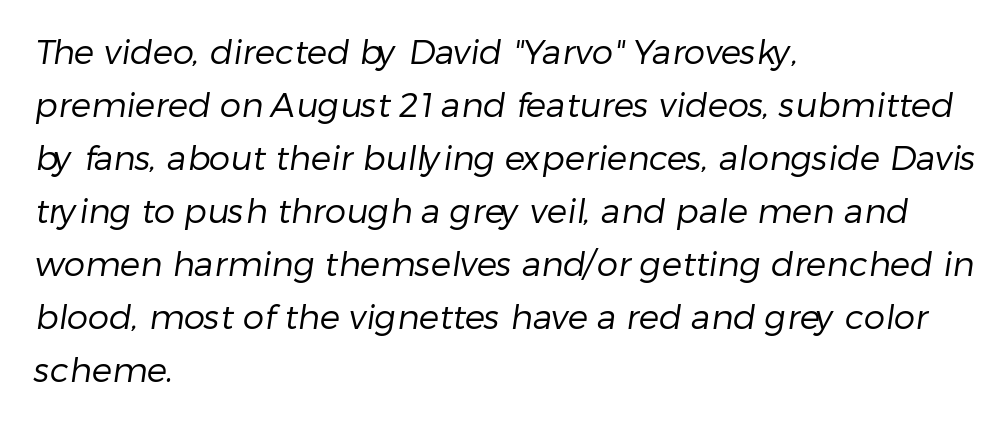
Q: Is the text bold? A: No.
Q: Is the typeface a serif or a sans-serif typeface? A: Sans-serif.
Q: Is the text underlined? A: No.
Q: How is the paragraph aligned? A: Left-aligned.
Q: Is the spacing between letters normal or unusually wide? A: Normal.
Q: Is the spacing between lines tight, normal or loose? A: Normal.
Q: Width (condensed, normal, or wide)? A: Normal.
Q: Stroke contrast? A: Low.
Q: x-height? A: Medium.
Q: Monospaced? A: No.
